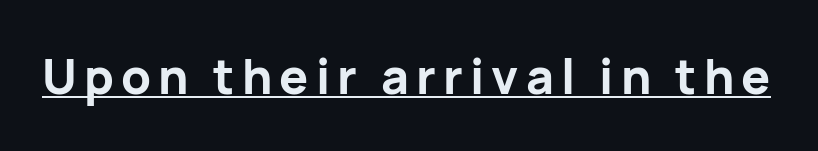
The type family on display is of the sans-serif kind. Like a heading marked for emphasis, these lines bear an underscore. Do the letters lean? They stand straight. How heavy is the stroke? Heavy — this is a bold.
